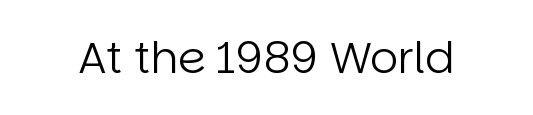
The designer went with a sans here, leaving each stem footless. The typeface has the unassuming heft of standard copy or less. Nothing unusual about the tracking: characters are spaced as the font intends. The lettering holds an erect, upright posture throughout. A typesetter would call this proportional, since set widths differ per character.
